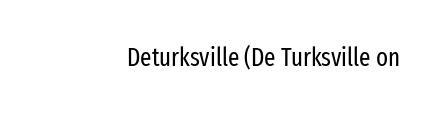
Q: Is the text bold? A: No.
Q: Is the text italic (slanted)? A: No, it is upright.
Q: Is the text underlined? A: No.
Q: Is the spacing between letters normal or unusually wide? A: Normal.
